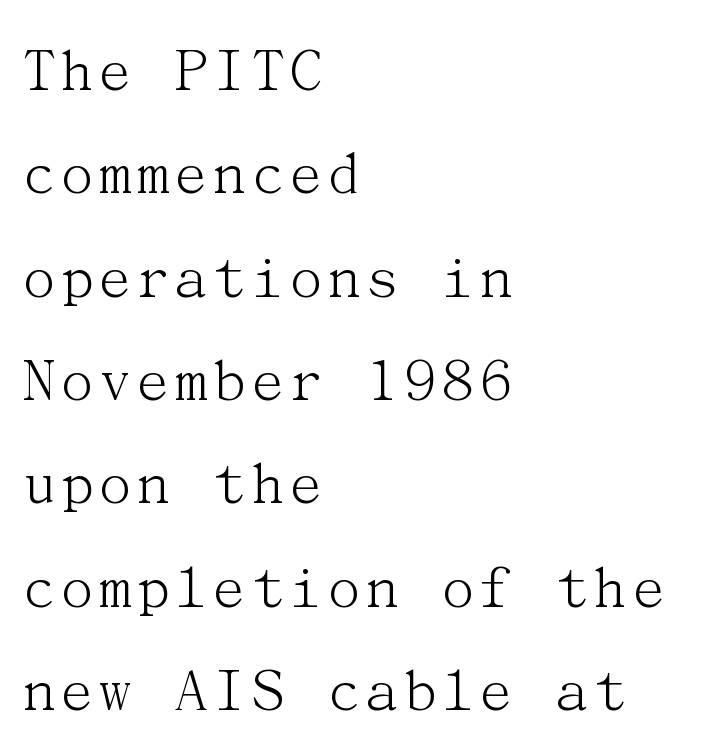
{"serif": "yes", "italic": "no", "bold": "no", "weight": "light", "width": "normal", "stroke_contrast": "medium", "x_height": "medium", "underline": "no", "align": "left", "line_spacing": "normal", "line_spacing_ratio": 1.59, "letter_spacing": "normal", "letter_spacing_em": 0.0, "glyph_px": 65}
